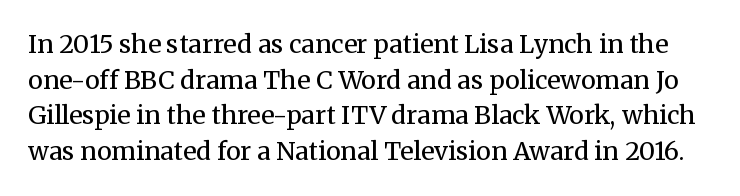
Q: Is the text bold? A: No.
Q: Is the text italic (slanted)? A: No, it is upright.
Q: Is the text underlined? A: No.
Q: Is the spacing between letters normal or unusually wide? A: Normal.
Q: Is the spacing between lines tight, normal or loose? A: Normal.
